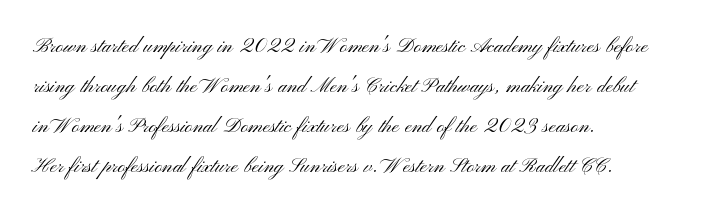
The image shows 26 px text type; set left-aligned, normal line spacing (1.54x), normal letter spacing, not underlined.
